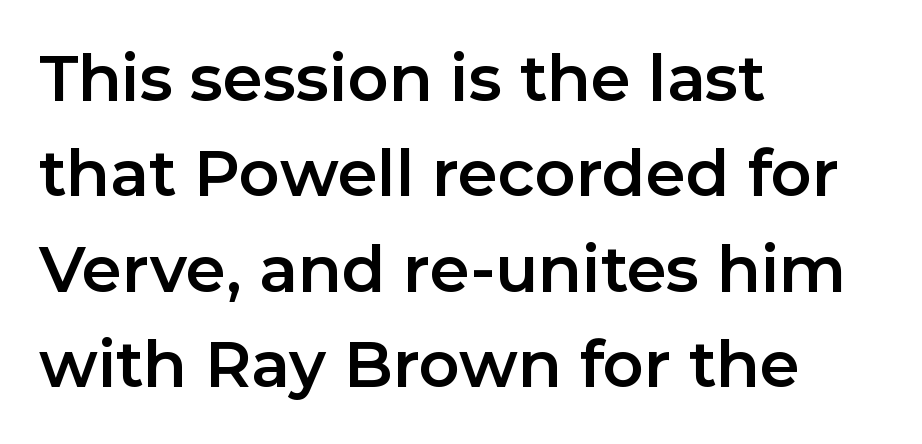
The image shows 64 px sans-serif type, upright; set left-aligned, normal line spacing (1.49x), normal letter spacing, not underlined; low stroke contrast and a medium x-height.
